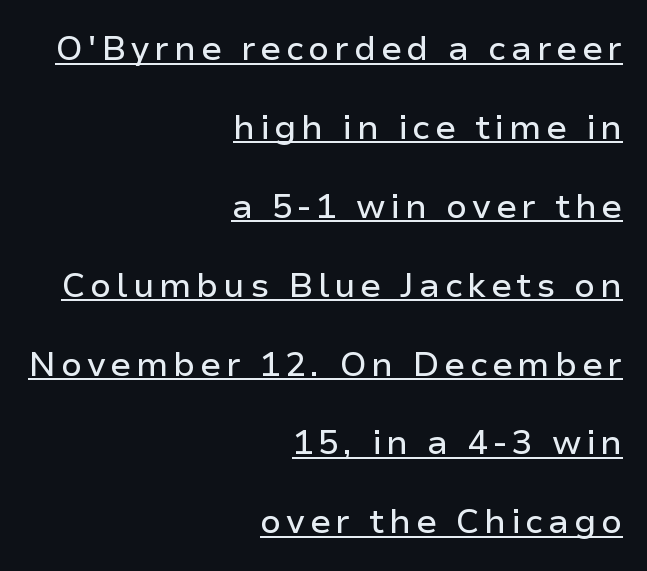
{"serif": "no", "italic": "no", "width": "normal", "stroke_contrast": "low", "x_height": "medium", "monospaced": "no", "underline": "yes", "align": "right", "line_spacing": "loose", "line_spacing_ratio": 2.32, "glyph_px": 34}
